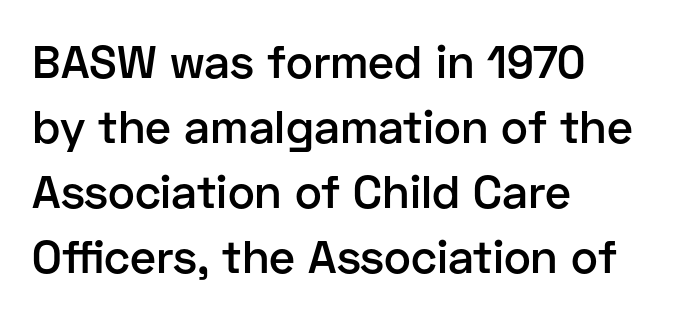
{"serif": "no", "italic": "no", "bold": "semi", "weight": "semibold", "width": "normal", "stroke_contrast": "low", "x_height": "medium", "monospaced": "no", "underline": "no", "align": "left", "line_spacing": "normal", "line_spacing_ratio": 1.41, "letter_spacing": "normal", "letter_spacing_em": 0.0, "glyph_px": 46}
